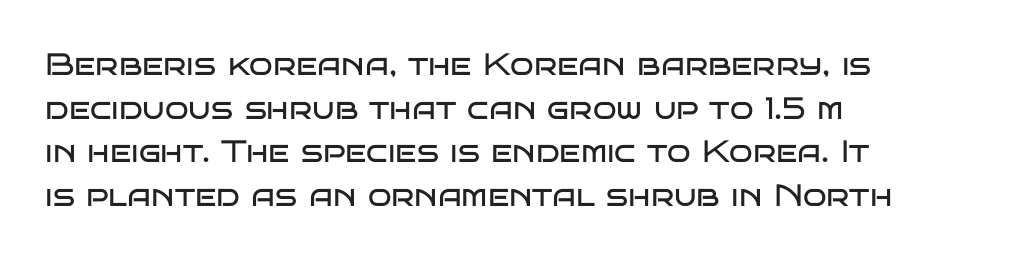
No italicization has been applied; the sample stays upright. Between one letter and the next there's only the usual sliver of space. The strokes carry an ordinary text weight at most. These lines are rendered in a variable-pitch font. Decoration check: the copy has no underline. Line spacing here is normal.
